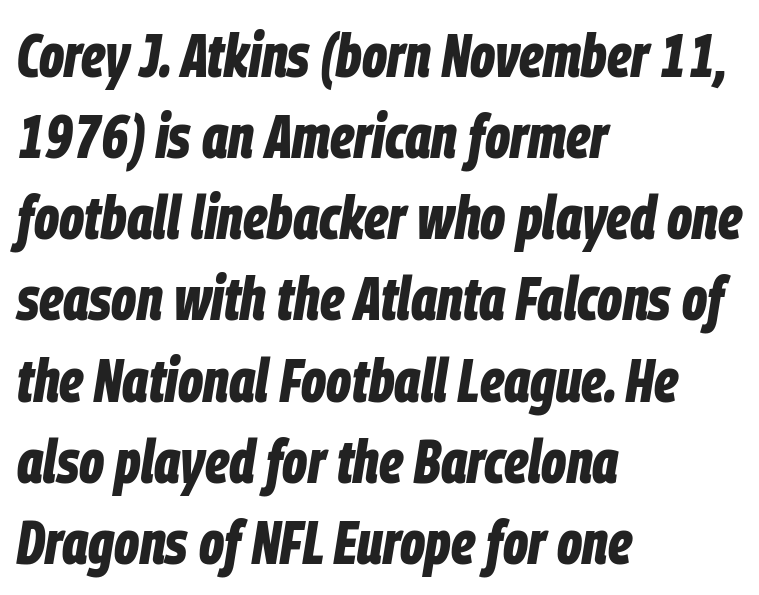
Each line starts at the same left margin while the right side varies. A typesetter would call this proportional, since set widths differ per character. Slanted lettering throughout. This block has exactly the height ordinary leading produces. Descenders are the only things crossing below the line.
